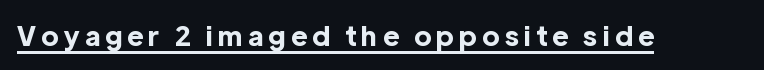
{"italic": "no", "bold": "yes", "underline": "yes", "letter_spacing": "wide", "letter_spacing_em": 0.2, "glyph_px": 27}
